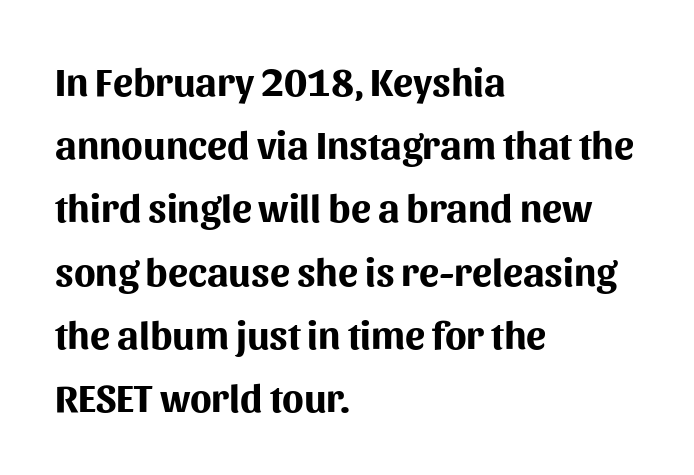
Q: Is the text bold? A: Yes.
Q: Is the text italic (slanted)? A: No, it is upright.
Q: Is the typeface a serif or a sans-serif typeface? A: Sans-serif.
Q: Is the text underlined? A: No.
Q: How is the paragraph aligned? A: Left-aligned.
Q: Is the spacing between letters normal or unusually wide? A: Normal.
Q: Is the spacing between lines tight, normal or loose? A: Normal.
Q: Width (condensed, normal, or wide)? A: Normal.
Q: Stroke contrast? A: Medium.
Q: x-height? A: Medium.
Q: Monospaced? A: No.
